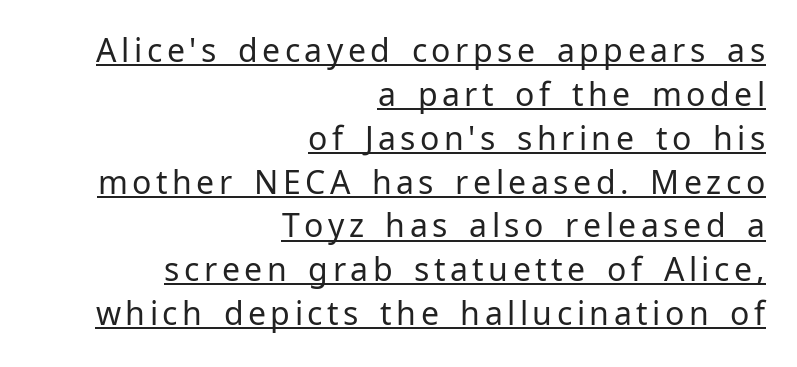
{"serif": "no", "italic": "no", "bold": "no", "weight": "regular", "width": "normal", "stroke_contrast": "low", "x_height": "medium", "monospaced": "no", "underline": "yes", "align": "right", "line_spacing": "normal", "line_spacing_ratio": 1.37, "glyph_px": 32}
